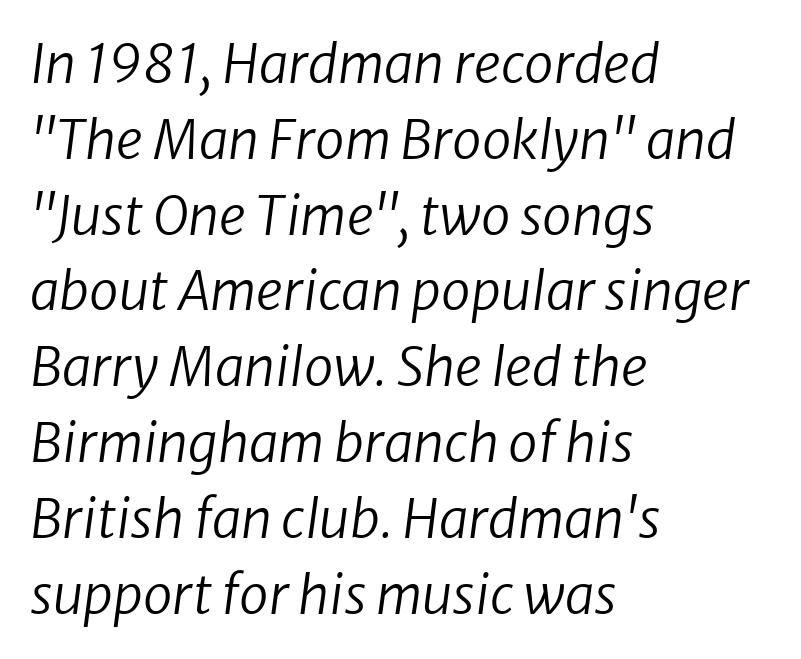
Reading down the column, the eye jumps a familiar distance to each next line. Looking at the ascenders, they clearly lean. The letterforms sit at book weight or below. One-word summary of the alignment: left.
